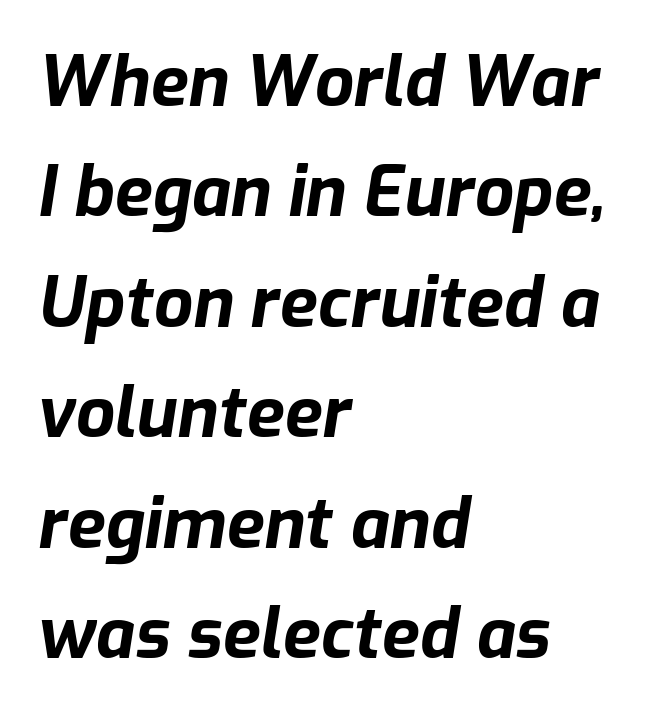
These lines are rendered in a variable-pitch font. Look at the tracking — it's just the regular setting, nothing added. Plain, unruled lines of type. Where is the straight margin? On the left. Strokes here are thick enough to call this a true bold.
